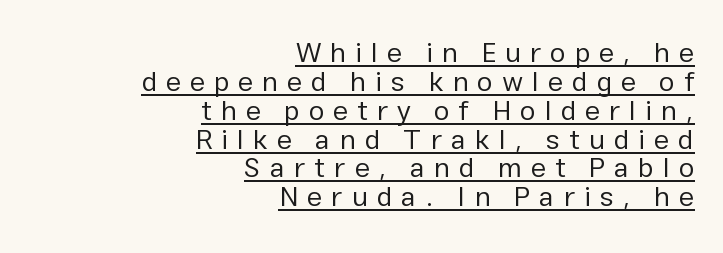
{"serif": "no", "italic": "no", "bold": "no", "weight": "regular", "width": "normal", "stroke_contrast": "low", "x_height": "medium", "monospaced": "no", "underline": "yes", "align": "right", "line_spacing": "tight", "line_spacing_ratio": 1.03, "letter_spacing": "wide", "letter_spacing_em": 0.32, "glyph_px": 28}
